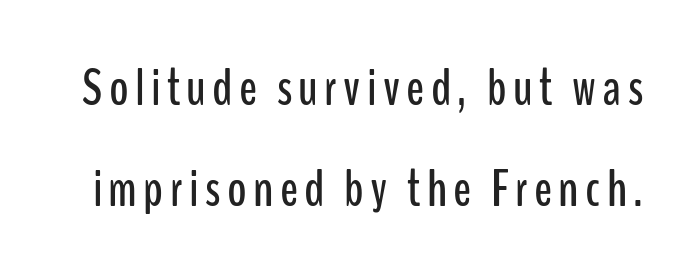
The image shows 53 px condensed sans-serif type, upright; set loose line spacing (1.9x), not underlined; low stroke contrast and a medium x-height.
